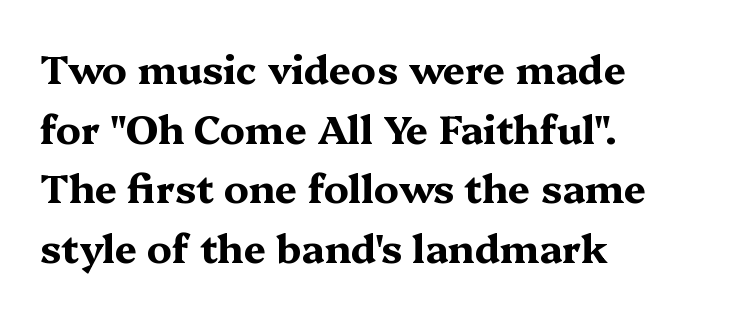
These lines stack with their left ends in a neat column. You could not count columns in this text — the font is proportionally spaced. The letterforms sit shoulder to shoulder at normal distance. A typesetter would label this face a serif. Check the space under the baseline: it is left empty. This is roman type, the default non-slanted kind.
